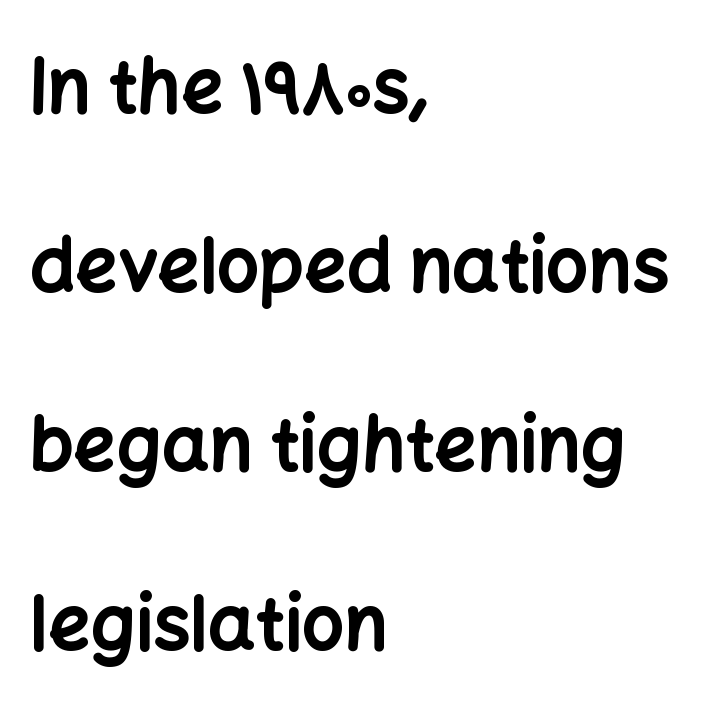
Does the leading feel generous? Absolutely, it's lavish. This sample has the flowing, uneven cadence of proportional lettering. You can tell it's not italic because the verticals are truly vertical. If you drew a ruler down the left edge, every line would touch it. Honestly, there is no underline to notice here at all. The line texture is even and compact thanks to regular tracking.
